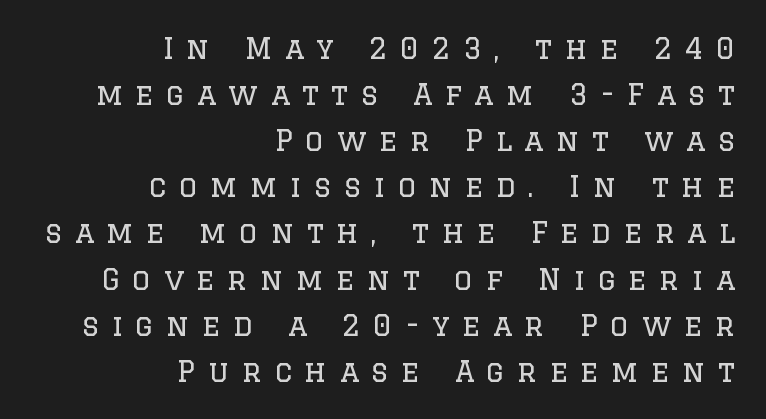
The image shows 29 px regular-weight serif type, upright; set right-aligned, normal line spacing (1.59x), unusually wide letter spacing (+0.43 em), not underlined; low stroke contrast and a large x-height.
